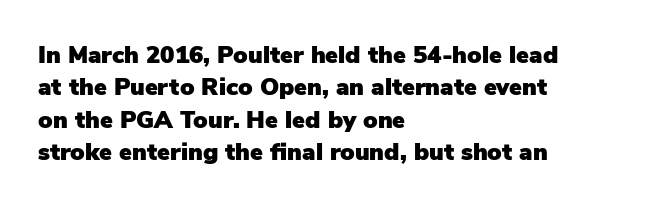
Glyph-to-glyph distance matches everyday printed text. Teacher's note: observe the even left margin — that is flush-left alignment. Type without underlining. This sample keeps an unexceptional amount of space between lines. This is roman type, the default non-slanted kind.
